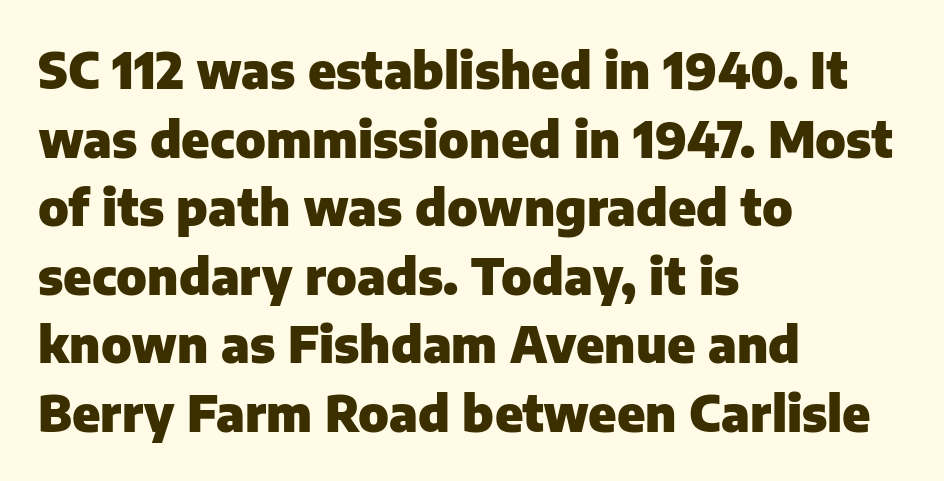
The passage shown is not underscored anywhere. These lines carry a lot of weight — the face is fully bold. Each letter's strokes conclude bluntly, with no projecting serifs. Vertical strokes here are truly vertical. Do the characters align in a grid? No, the font is proportional.
